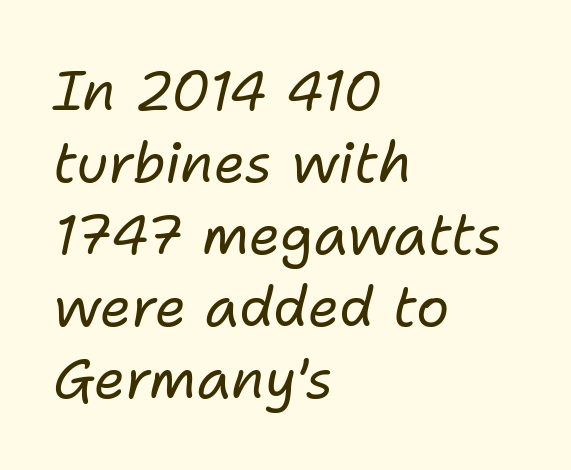
Proportional: the letters do not fall into vertical columns. Heft: none added — not bold. Look at the tracking — it's just the regular setting, nothing added. Horizontal bands of white between lines are of average thickness. Is the block centered? No — it sits flush against the left margin. Check under the words: just untouched page.
